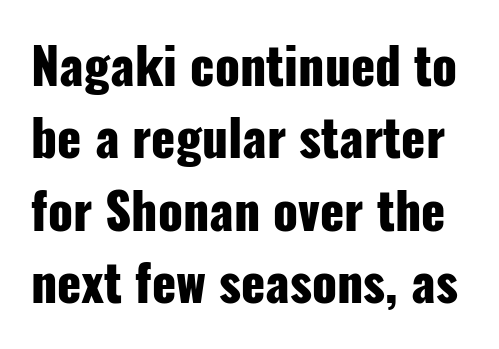
Q: Is the text bold? A: Yes.
Q: Is the text italic (slanted)? A: No, it is upright.
Q: Is the typeface a serif or a sans-serif typeface? A: Sans-serif.
Q: Is the text underlined? A: No.
Q: Is the spacing between letters normal or unusually wide? A: Normal.
Q: Is the spacing between lines tight, normal or loose? A: Normal.
Q: Width (condensed, normal, or wide)? A: Condensed.
Q: Stroke contrast? A: Low.
Q: x-height? A: Medium.
Q: Monospaced? A: No.
